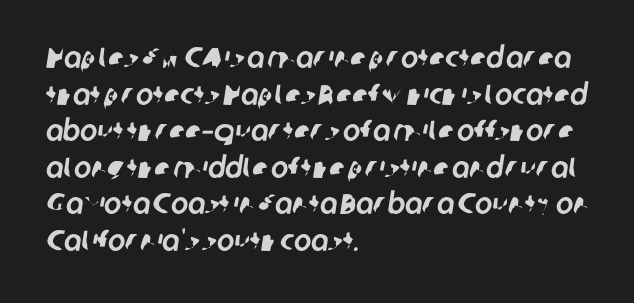
The image shows 29 px sans-serif type; set left-aligned, normal line spacing (1.26x), normal letter spacing, not underlined; low stroke contrast and a medium x-height.
